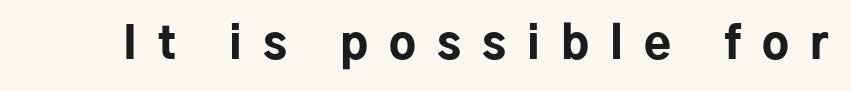
Q: Is the text bold? A: Yes.
Q: Is the text italic (slanted)? A: No, it is upright.
Q: Is the typeface a serif or a sans-serif typeface? A: Sans-serif.
Q: Is the text underlined? A: No.
Q: Is the spacing between letters normal or unusually wide? A: Unusually wide.
Q: Width (condensed, normal, or wide)? A: Normal.
Q: Stroke contrast? A: Low.
Q: x-height? A: Medium.
Q: Monospaced? A: No.
